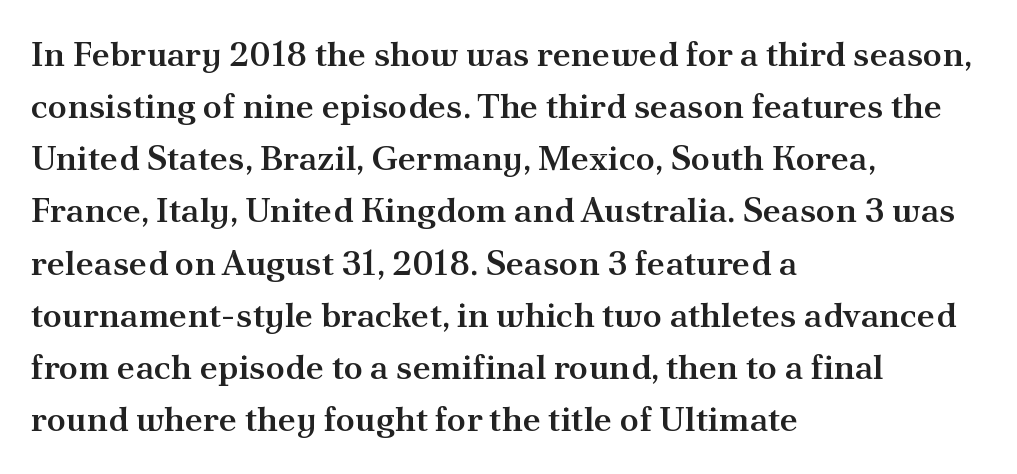
{"serif": "yes", "italic": "no", "bold": "semi", "weight": "semibold", "width": "normal", "stroke_contrast": "medium", "x_height": "small", "monospaced": "no", "underline": "no", "align": "left", "line_spacing": "normal", "line_spacing_ratio": 1.49, "letter_spacing": "normal", "letter_spacing_em": 0.0, "glyph_px": 35}
